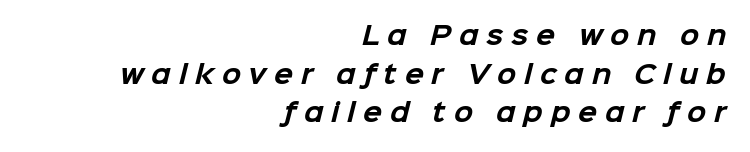
{"bold": "yes", "underline": "no", "align": "right", "line_spacing": "normal", "line_spacing_ratio": 1.55, "letter_spacing": "wide", "letter_spacing_em": 0.31, "glyph_px": 25}
